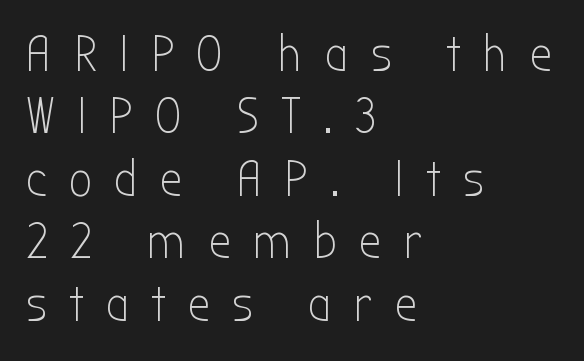
The image shows 50 px light, condensed sans-serif type, upright; set left-aligned, normal line spacing (1.25x), unusually wide letter spacing (+0.45 em), not underlined; low stroke contrast and a medium x-height.
